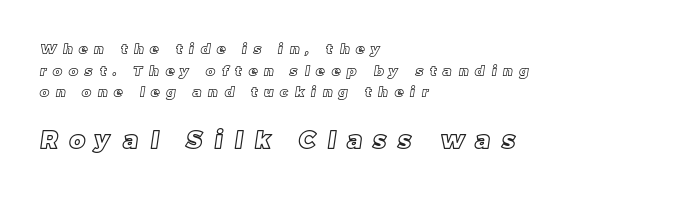
{"underline": "no", "align": "left", "line_spacing": "normal", "line_spacing_ratio": 1.55, "letter_spacing": "wide", "letter_spacing_em": 0.49, "larger_block": "second", "size_ratio": 1.71, "glyph_px": 24}
